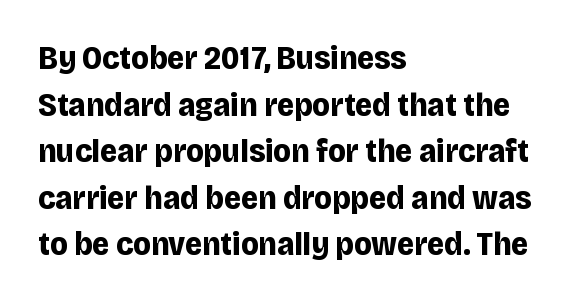
Q: Is the text bold? A: Yes.
Q: Is the text italic (slanted)? A: No, it is upright.
Q: Is the typeface a serif or a sans-serif typeface? A: Sans-serif.
Q: Is the text underlined? A: No.
Q: How is the paragraph aligned? A: Left-aligned.
Q: Is the spacing between letters normal or unusually wide? A: Normal.
Q: Is the spacing between lines tight, normal or loose? A: Normal.
Q: Width (condensed, normal, or wide)? A: Normal.
Q: Stroke contrast? A: Low.
Q: x-height? A: Large.
Q: Monospaced? A: No.
